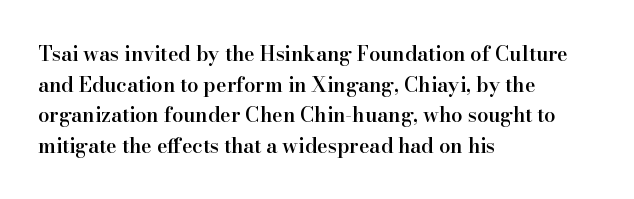
{"italic": "no", "bold": "semi", "underline": "no", "align": "left", "line_spacing": "normal", "line_spacing_ratio": 1.53, "letter_spacing": "normal", "letter_spacing_em": 0.0, "glyph_px": 20}
